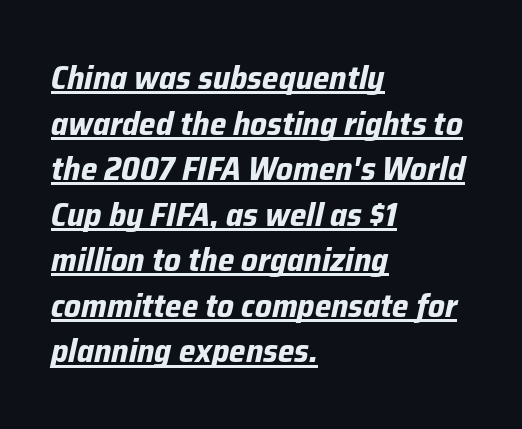
{"italic": "yes", "lean": "right", "slant_degrees": 12, "bold": "yes", "weight": "bold", "width": "normal", "stroke_contrast": "low", "x_height": "medium", "monospaced": "no", "underline": "yes", "align": "left", "line_spacing": "normal", "line_spacing_ratio": 1.38, "letter_spacing": "normal", "letter_spacing_em": 0.0, "glyph_px": 33}
